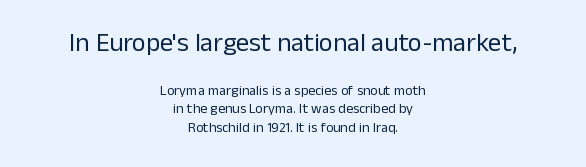
The weight would be labelled regular, book, light, or lighter still. Both edges are ragged and mirror each other, which tells us the setting is centered. Does extra space separate the letters? No, they use regular spacing. Any mark beneath the type? The region is blank.
